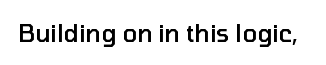
{"italic": "no", "bold": "semi", "underline": "no", "letter_spacing": "normal", "letter_spacing_em": 0.0, "glyph_px": 24}
